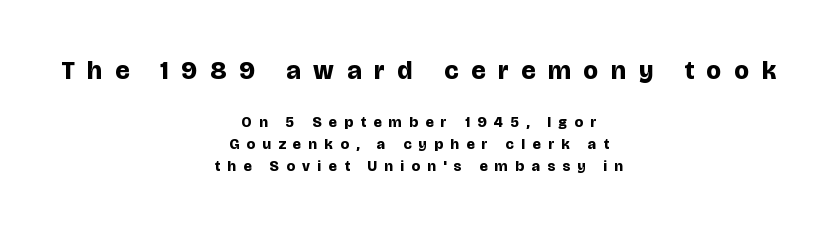
The image shows 26 px bold type, upright; set centered, normal line spacing (1.47x), unusually wide letter spacing (+0.5 em), not underlined; the first (top) block is 1.73x larger.
